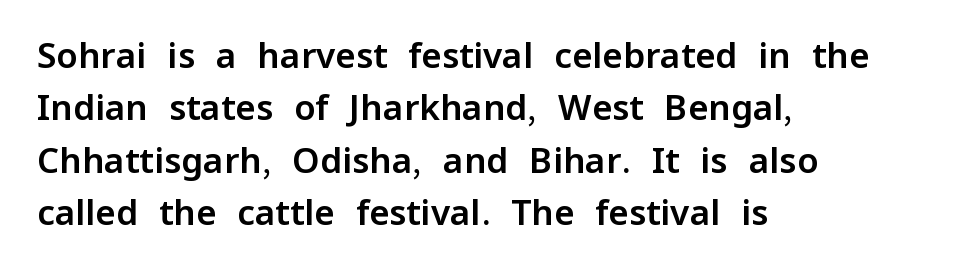
{"serif": "no", "italic": "no", "width": "normal", "stroke_contrast": "low", "x_height": "medium", "monospaced": "no", "underline": "no", "align": "left", "line_spacing": "normal", "line_spacing_ratio": 1.5, "letter_spacing": "normal", "letter_spacing_em": 0.0, "glyph_px": 35}
